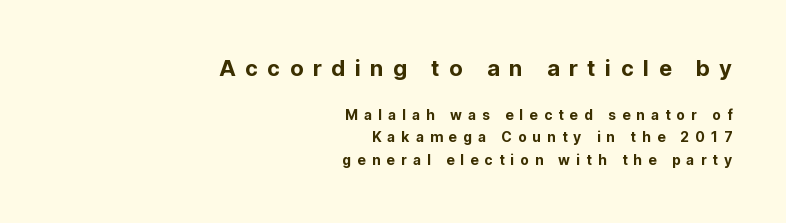
Q: Is the text italic (slanted)? A: No, it is upright.
Q: Is the text underlined? A: No.
Q: How is the paragraph aligned? A: Right-aligned.
Q: Is the spacing between letters normal or unusually wide? A: Unusually wide.
Q: Is the spacing between lines tight, normal or loose? A: Normal.
Q: Which block of text is set in a larger size, the first (top) or the second (bottom)? A: The first (top) one.
